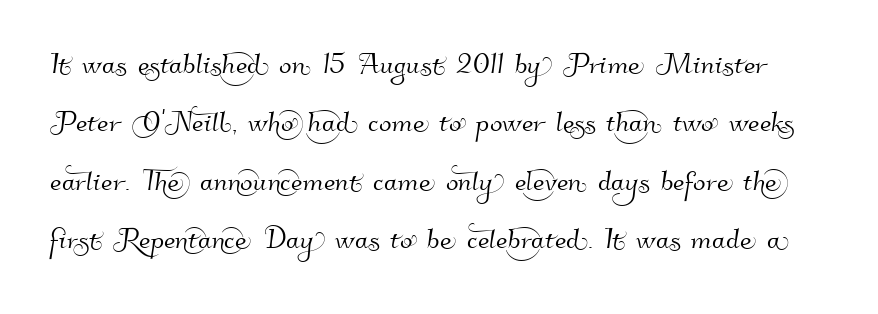
Q: Is the typeface a serif or a sans-serif typeface? A: Sans-serif.
Q: Is the text underlined? A: No.
Q: Is the spacing between letters normal or unusually wide? A: Normal.
Q: Is the spacing between lines tight, normal or loose? A: Normal.
Q: Width (condensed, normal, or wide)? A: Normal.
Q: Stroke contrast? A: High.
Q: x-height? A: Small.
Q: Monospaced? A: No.
